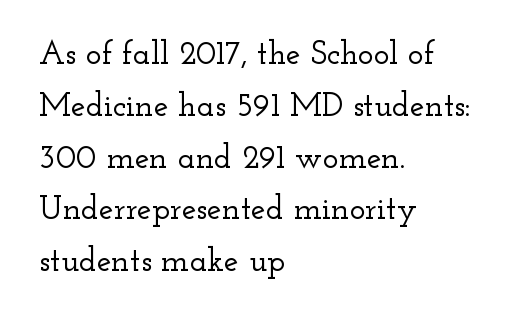
Q: Is the text italic (slanted)? A: No, it is upright.
Q: Is the typeface a serif or a sans-serif typeface? A: Serif.
Q: Is the text underlined? A: No.
Q: How is the paragraph aligned? A: Left-aligned.
Q: Is the spacing between letters normal or unusually wide? A: Normal.
Q: Is the spacing between lines tight, normal or loose? A: Normal.
Q: Width (condensed, normal, or wide)? A: Wide.
Q: Stroke contrast? A: Low.
Q: x-height? A: Small.
Q: Monospaced? A: No.
